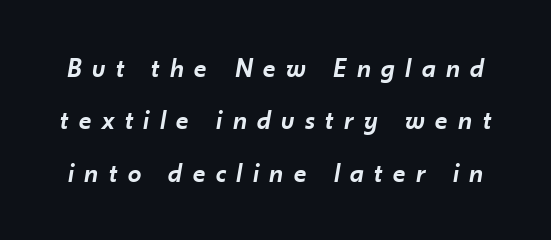
No word sits above an underline. Every character sits at an angle, as italics do. The type is letterspaced generously, with wide tracking. The sample has been set in demibold, a notch under bold.
